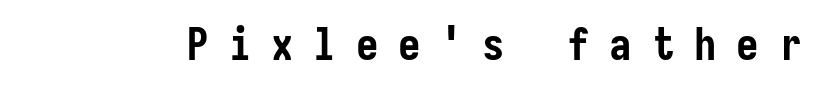
The image shows 45 px semibold, condensed sans-serif type, upright; set unusually wide letter spacing (+0.44 em), not underlined; low stroke contrast and a medium x-height.
